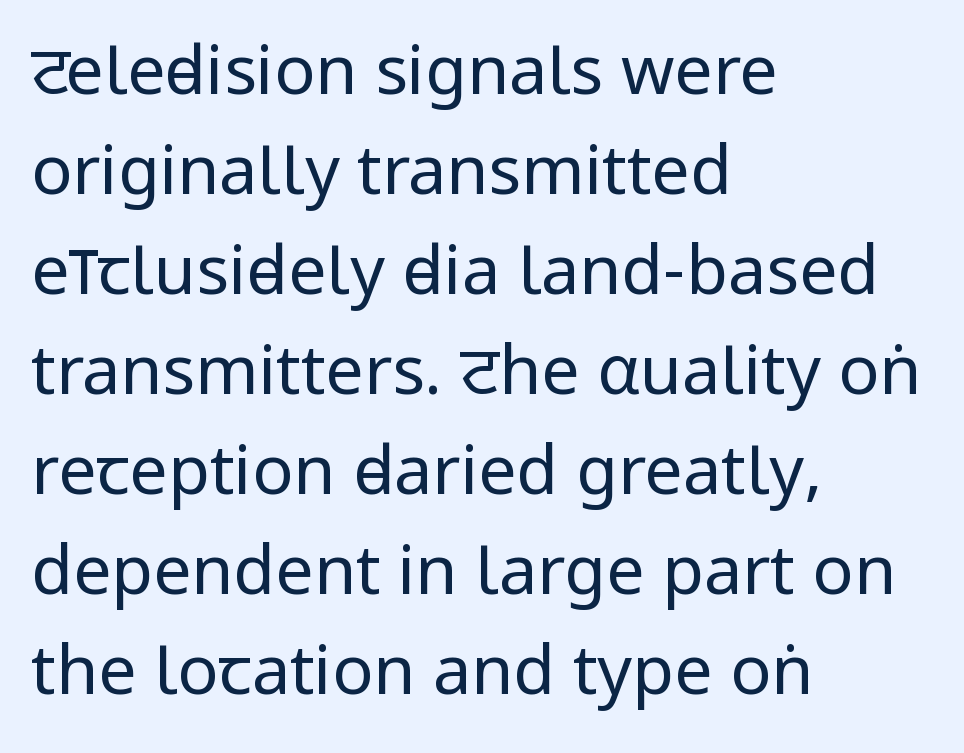
Rendered with straight, roman letterforms. Here the designer chose a conventional face with non-uniform glyph widths. Letters rest on an invisible, unmarked baseline. Ink coverage per letter is moderate at most.
